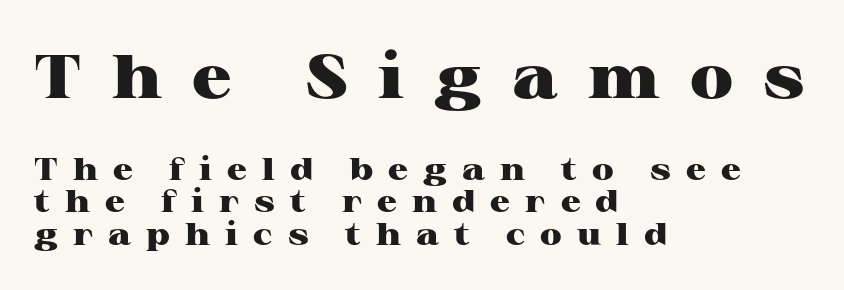
{"serif": "yes", "italic": "no", "bold": "yes", "weight": "heavy", "width": "wide", "stroke_contrast": "high", "x_height": "medium", "monospaced": "no", "underline": "no", "align": "left", "line_spacing": "tight", "line_spacing_ratio": 1.04, "letter_spacing": "wide", "letter_spacing_em": 0.49, "larger_block": "first", "size_ratio": 2.0, "glyph_px": 62}
